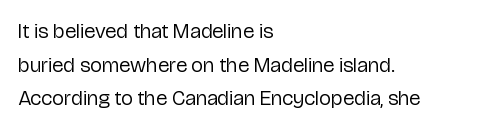
Q: Is the text bold? A: No.
Q: Is the text italic (slanted)? A: No, it is upright.
Q: Is the text underlined? A: No.
Q: How is the paragraph aligned? A: Left-aligned.
Q: Is the spacing between letters normal or unusually wide? A: Normal.
Q: Is the spacing between lines tight, normal or loose? A: Normal.
